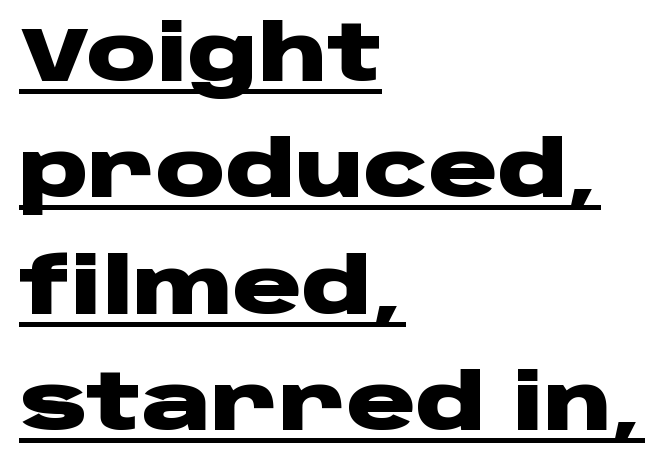
Classification — sans serif. Nope, not italic — everything's standing straight. The font is running at its bold setting. The passage shown has conventional tracking throughout. How would I describe the line gaps? Plain and ordinary.
